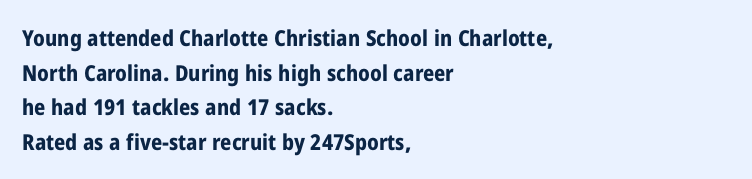
{"italic": "no", "bold": "yes", "underline": "no", "align": "left", "line_spacing": "normal", "line_spacing_ratio": 1.57, "letter_spacing": "normal", "letter_spacing_em": 0.0, "glyph_px": 22}
